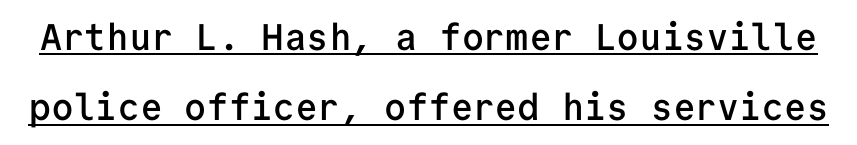
{"serif": "no", "italic": "no", "bold": "semi", "weight": "semibold", "width": "normal", "stroke_contrast": "low", "x_height": "medium", "monospaced": "yes", "underline": "yes", "line_spacing": "loose", "line_spacing_ratio": 1.9, "letter_spacing": "normal", "letter_spacing_em": 0.0, "glyph_px": 37}
